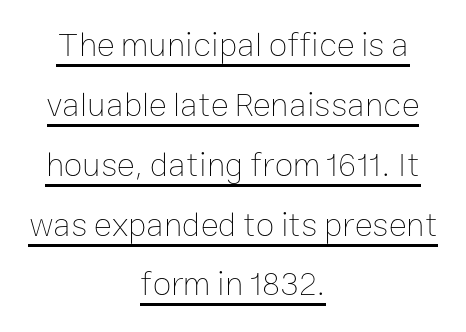
The image shows 34 px thin type, upright; set centered, line spacing 1.76x, normal letter spacing, underlined; low stroke contrast and a medium x-height.
